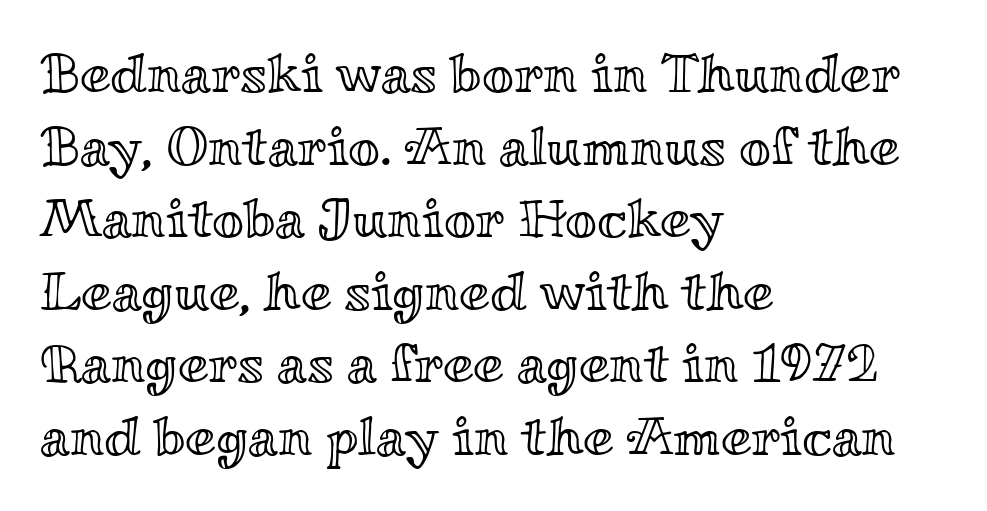
Notice how the stems are strictly vertical — no italics here. A typesetter would call this leading conventional body-copy spacing. Caption: standard tracking, unaltered. Note the varied advance widths — an 'i' is clearly narrower than an 'm'.
